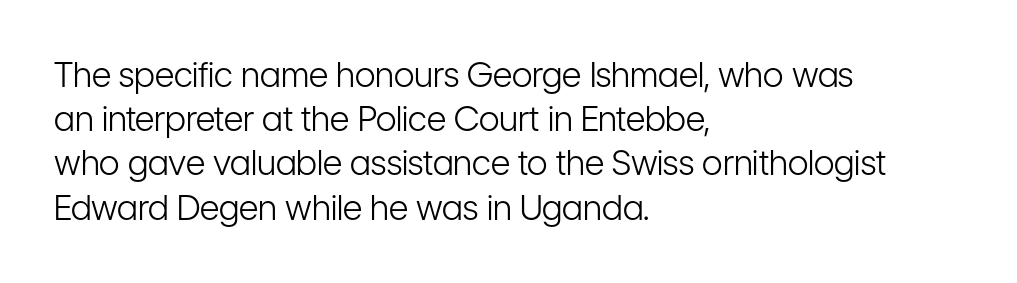
Inter-character spacing is left at the font's built-in metrics. Unlike a traditional serif, this face leaves its strokes unadorned. Is there any slant? The stems are plumb. Stroke thickness stays within the range of a standard reading face or lighter.
